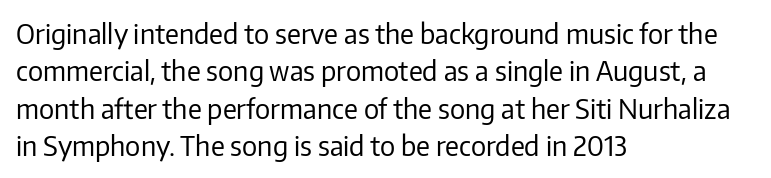
Q: Is the text bold? A: No.
Q: Is the text italic (slanted)? A: No, it is upright.
Q: Is the text underlined? A: No.
Q: How is the paragraph aligned? A: Left-aligned.
Q: Is the spacing between letters normal or unusually wide? A: Normal.
Q: Is the spacing between lines tight, normal or loose? A: Normal.
